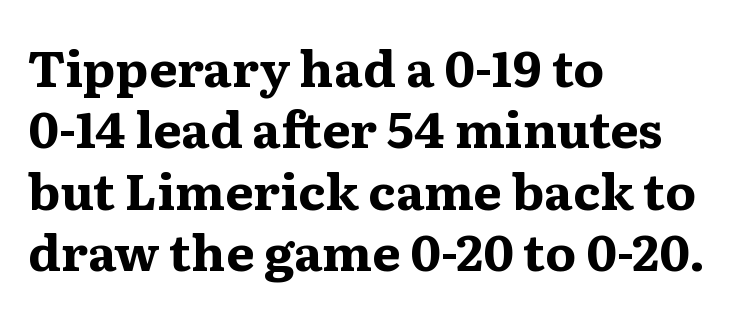
{"serif": "yes", "italic": "no", "bold": "yes", "weight": "bold", "width": "wide", "stroke_contrast": "medium", "x_height": "medium", "monospaced": "no", "underline": "no", "align": "left", "line_spacing_ratio": 1.23, "letter_spacing": "normal", "letter_spacing_em": 0.0, "glyph_px": 50}
